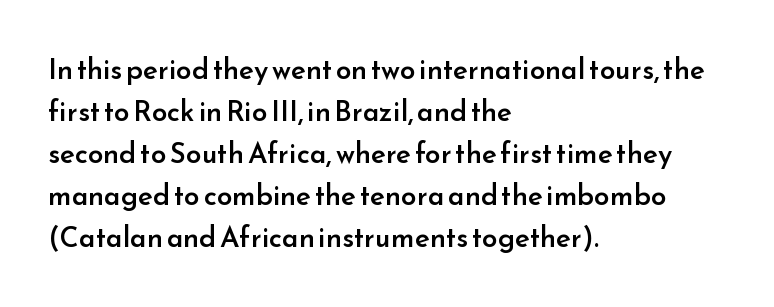
Q: Is the text bold? A: Semi-bold.
Q: Is the text italic (slanted)? A: No, it is upright.
Q: Is the typeface a serif or a sans-serif typeface? A: Sans-serif.
Q: Is the text underlined? A: No.
Q: How is the paragraph aligned? A: Left-aligned.
Q: Is the spacing between letters normal or unusually wide? A: Normal.
Q: Is the spacing between lines tight, normal or loose? A: Normal.
Q: Width (condensed, normal, or wide)? A: Normal.
Q: Stroke contrast? A: Low.
Q: x-height? A: Small.
Q: Monospaced? A: No.
